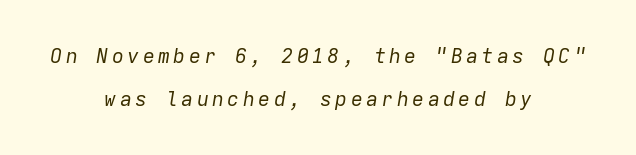
Q: Is the text bold? A: No.
Q: Is the text italic (slanted)? A: Yes, it leans right by about 9 degrees.
Q: Is the text underlined? A: No.
Q: How is the paragraph aligned? A: Centered.
Q: Is the spacing between lines tight, normal or loose? A: Loose.
